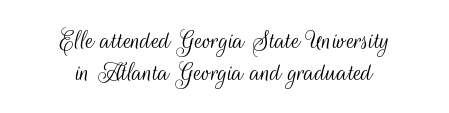
The image shows 29 px light, condensed sans-serif type; set centered, tight line spacing (1.09x), normal letter spacing, not underlined; medium stroke contrast and a small x-height.
